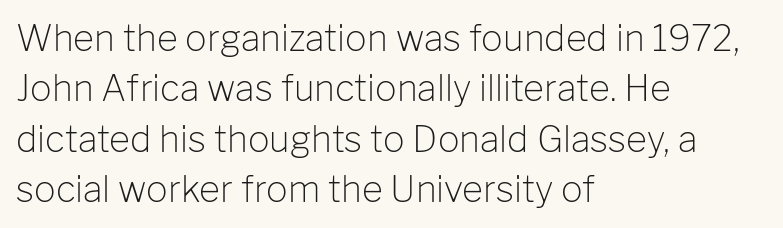
How would I describe the line gaps? Plain and ordinary. Every character sits straight up, as roman type does. The letters look calm and open, with moderate or lighter stems. Nobody touched the tracking dial on this one. Note the varied advance widths — an 'i' is clearly narrower than an 'm'. If you drew a ruler down the left edge, every line would touch it.
